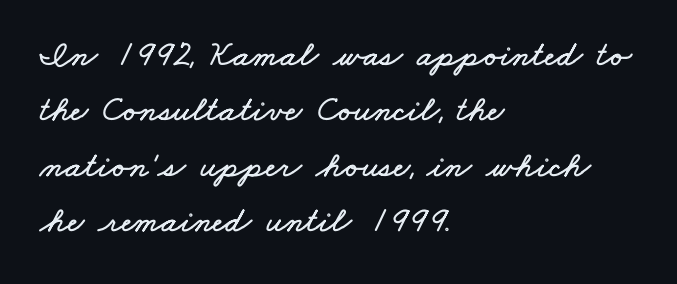
The image shows 36 px wide type; set left-aligned, normal line spacing (1.54x), normal letter spacing, not underlined; low stroke contrast and a small x-height.
